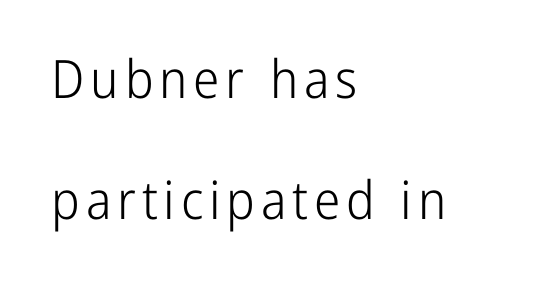
Q: Is the text bold? A: No.
Q: Is the text italic (slanted)? A: No, it is upright.
Q: Is the typeface a serif or a sans-serif typeface? A: Sans-serif.
Q: Is the text underlined? A: No.
Q: How is the paragraph aligned? A: Left-aligned.
Q: Is the spacing between lines tight, normal or loose? A: Loose.
Q: Width (condensed, normal, or wide)? A: Condensed.
Q: Stroke contrast? A: Low.
Q: x-height? A: Medium.
Q: Monospaced? A: No.
